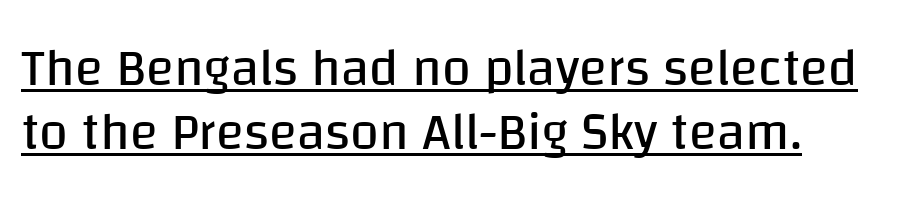
Q: Is the text bold? A: No.
Q: Is the text italic (slanted)? A: No, it is upright.
Q: Is the typeface a serif or a sans-serif typeface? A: Sans-serif.
Q: Is the text underlined? A: Yes.
Q: Is the spacing between letters normal or unusually wide? A: Normal.
Q: Width (condensed, normal, or wide)? A: Normal.
Q: Stroke contrast? A: Low.
Q: x-height? A: Large.
Q: Monospaced? A: No.
